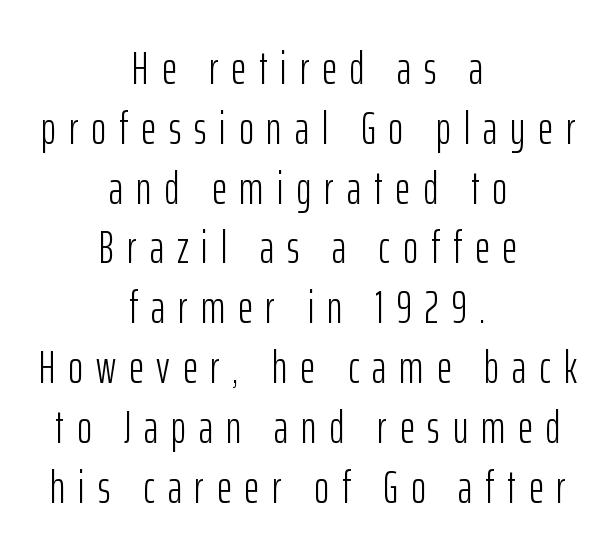
{"serif": "no", "italic": "no", "bold": "no", "weight": "light", "width": "condensed", "stroke_contrast": "low", "x_height": "medium", "monospaced": "no", "underline": "no", "align": "center", "line_spacing": "normal", "line_spacing_ratio": 1.3, "letter_spacing": "wide", "letter_spacing_em": 0.28, "glyph_px": 46}
